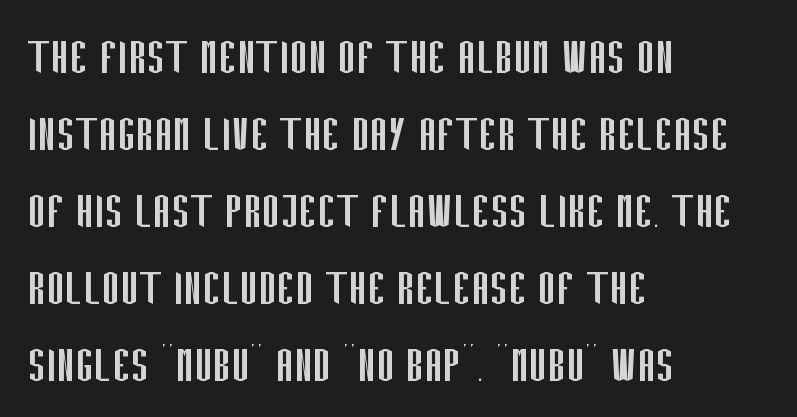
Layout note: lines flush left. Vertical strokes here are truly vertical. Serifs: no, the terminals of the letterforms are clean. The foot of each line stays bare and open. Counters stay open thanks to moderate or lighter strokes. The vertical gap from one line to the next is medium.
